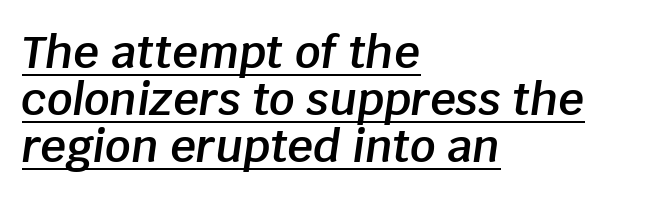
Underline: present. Casual observation: everything's shoved over to the left. The line-height multiplier appears low, near solid setting. Characters follow at the spacing the type designer built in. This sample has the flowing, uneven cadence of proportional lettering.
